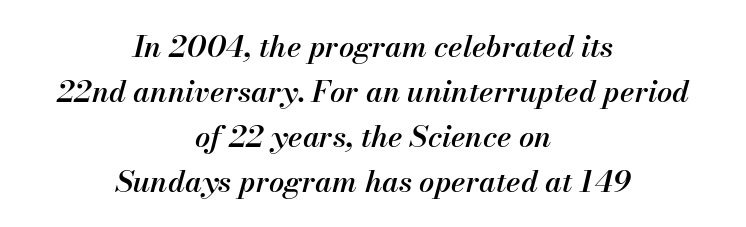
{"italic": "yes", "lean": "right", "slant_degrees": 13, "bold": "semi", "weight": "semibold", "width": "normal", "stroke_contrast": "medium", "x_height": "small", "monospaced": "no", "underline": "no", "align": "center", "line_spacing": "normal", "line_spacing_ratio": 1.5, "letter_spacing": "normal", "letter_spacing_em": 0.0, "glyph_px": 30}
